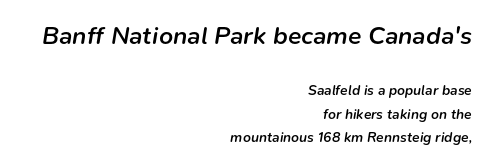
The image shows 25 px text type, italic (leaning right); set right-aligned, normal line spacing (1.66x), normal letter spacing, not underlined; the first (top) block is 1.79x larger.
